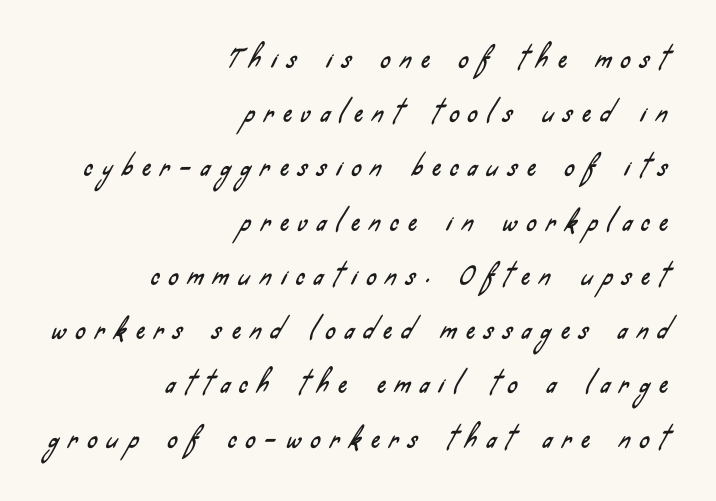
Caption: expanded tracking, letters set apart. The designer dialed line spacing up above the default. Unmarked baselines from the first word to the last. The setting favours the right margin, as signatures and pull-quotes sometimes do.
